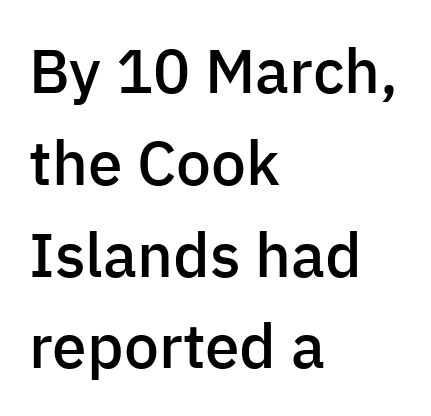
Q: Is the text bold? A: Semi-bold.
Q: Is the text italic (slanted)? A: No, it is upright.
Q: Is the typeface a serif or a sans-serif typeface? A: Sans-serif.
Q: Is the text underlined? A: No.
Q: How is the paragraph aligned? A: Left-aligned.
Q: Is the spacing between letters normal or unusually wide? A: Normal.
Q: Is the spacing between lines tight, normal or loose? A: Normal.
Q: Width (condensed, normal, or wide)? A: Normal.
Q: Stroke contrast? A: Low.
Q: x-height? A: Medium.
Q: Monospaced? A: No.
